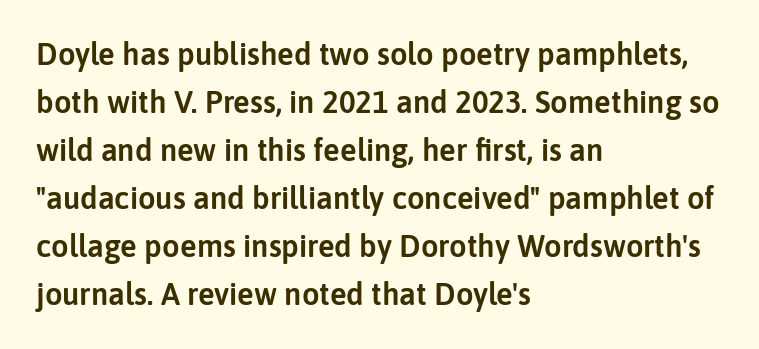
The image shows 31 px sans-serif type, upright; set left-aligned, normal line spacing (1.55x), normal letter spacing, not underlined; low stroke contrast and a medium x-height.
